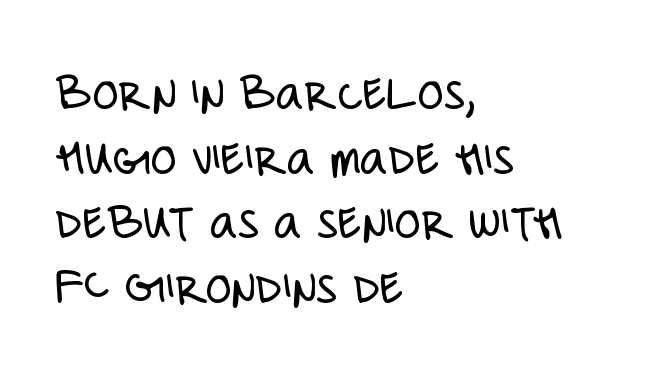
Q: Is the text bold? A: No.
Q: Is the text italic (slanted)? A: No, it is upright.
Q: Is the typeface a serif or a sans-serif typeface? A: Sans-serif.
Q: Is the text underlined? A: No.
Q: How is the paragraph aligned? A: Left-aligned.
Q: Is the spacing between letters normal or unusually wide? A: Normal.
Q: Width (condensed, normal, or wide)? A: Condensed.
Q: Stroke contrast? A: Low.
Q: x-height? A: Large.
Q: Monospaced? A: No.
